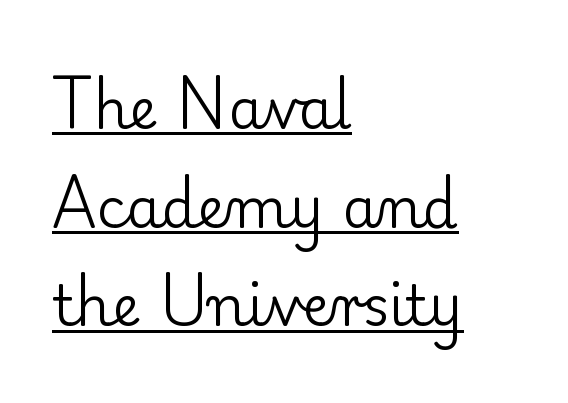
All the whitespace from short lines collects on the right. The text was rendered using a seriffed face with decorative stroke endings. Characters remain perfectly vertical along every line. The face used here appears with an underline applied. The typesetting does not lean heavy: it is not bold.
